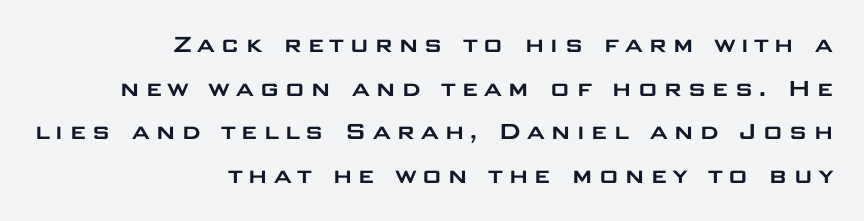
The specimen reads as upright at a glance. Reading down the column, the eye jumps a familiar distance to each next line. The characters display no serif detailing; their extremities are plain. Anything drawn beneath the words? Only blank space.
